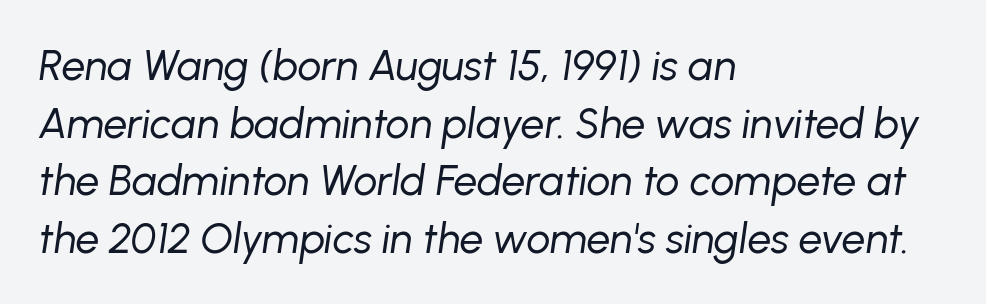
Looks like regular typesetting: each glyph gets only the width it needs. Emphasis-style slanted type is in use. The rows are spaced the way most documents space them. Alignment: flush left.
